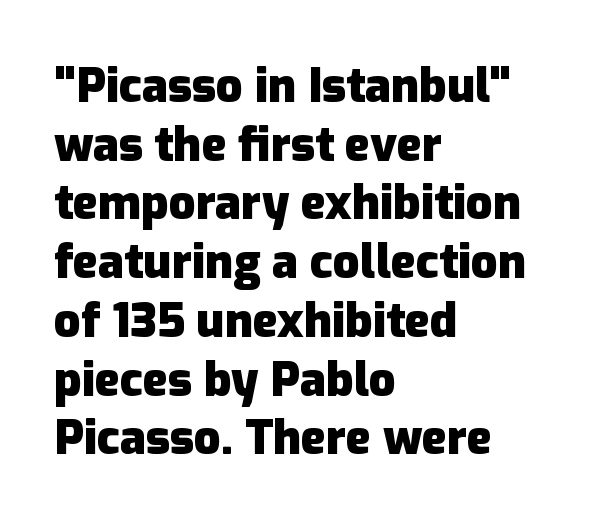
Q: Is the text bold? A: Yes.
Q: Is the text italic (slanted)? A: No, it is upright.
Q: Is the typeface a serif or a sans-serif typeface? A: Sans-serif.
Q: Is the text underlined? A: No.
Q: How is the paragraph aligned? A: Left-aligned.
Q: Is the spacing between letters normal or unusually wide? A: Normal.
Q: Is the spacing between lines tight, normal or loose? A: Normal.
Q: Width (condensed, normal, or wide)? A: Normal.
Q: Stroke contrast? A: Low.
Q: x-height? A: Medium.
Q: Monospaced? A: No.
